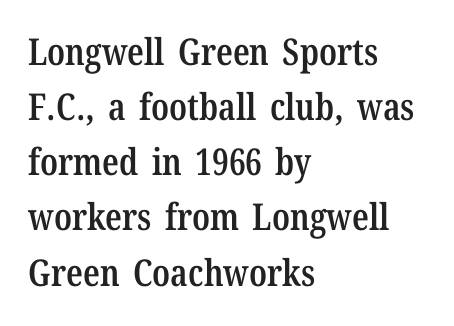
The image shows 37 px semibold, condensed serif type, upright; set left-aligned, normal line spacing (1.49x), normal letter spacing, not underlined; low stroke contrast and a medium x-height.
